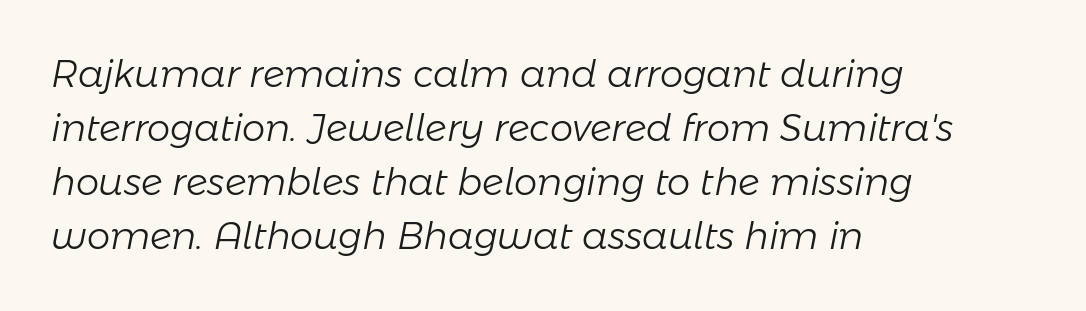
{"italic": "yes", "lean": "right", "slant_degrees": 11, "bold": "no", "weight": "light", "width": "normal", "stroke_contrast": "low", "x_height": "medium", "monospaced": "no", "underline": "no", "align": "left", "line_spacing": "normal", "line_spacing_ratio": 1.46, "letter_spacing": "normal", "letter_spacing_em": 0.0, "glyph_px": 37}
